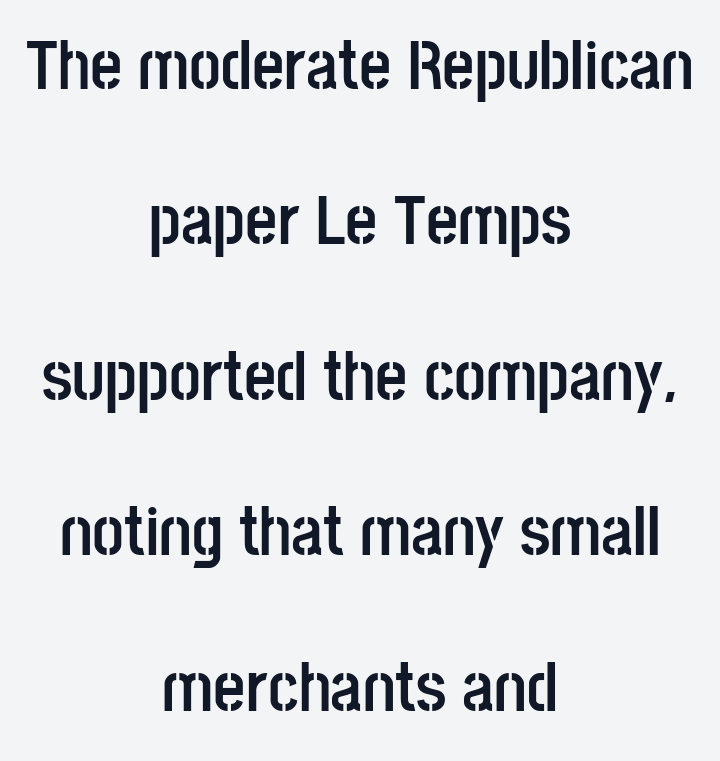
{"serif": "no", "italic": "no", "bold": "yes", "weight": "semibold", "width": "condensed", "stroke_contrast": "low", "x_height": "large", "monospaced": "no", "underline": "no", "align": "center", "line_spacing": "loose", "line_spacing_ratio": 2.22, "letter_spacing": "normal", "letter_spacing_em": 0.0, "glyph_px": 70}
